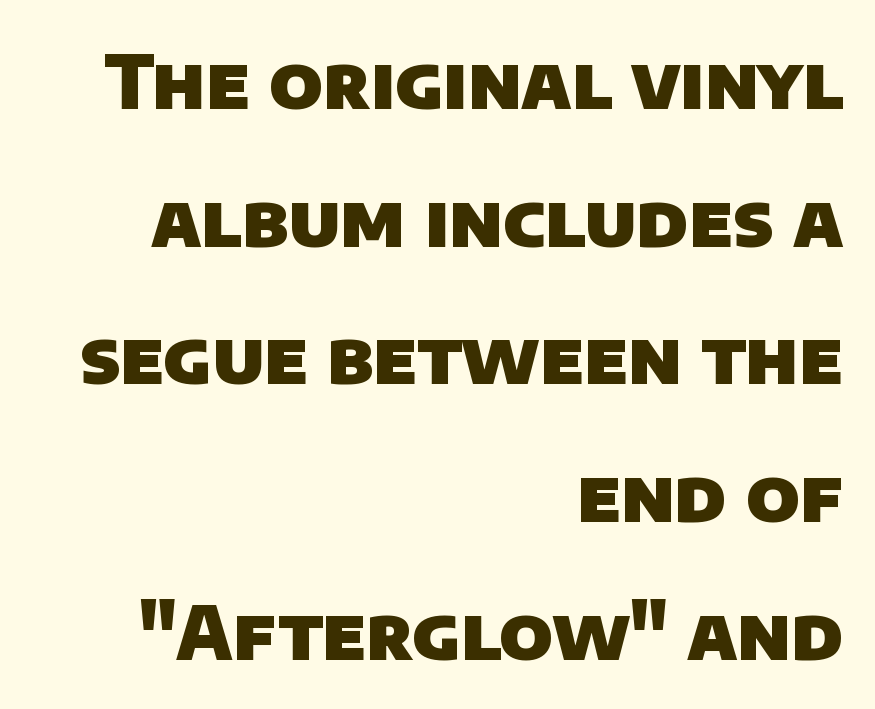
The font is running at its bold setting. This sample has the flowing, uneven cadence of proportional lettering. The characters display no serif detailing; their extremities are plain. These lines are set flush right with a ragged left edge. A bare baseline throughout the passage. The letters sit at their default tracking, neither squeezed nor spread.
